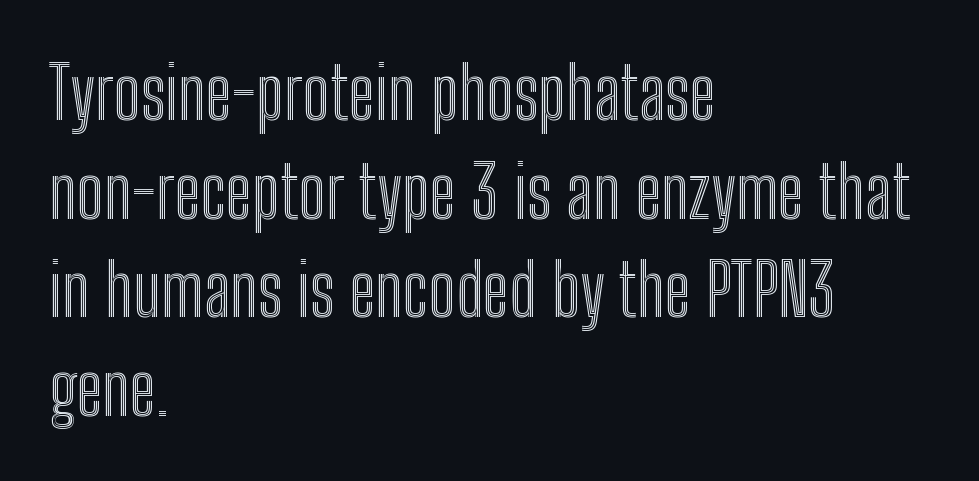
The passage is arranged the way most books set body copy — flush left. Decoration check: the copy has no underline. Is there any slant? The stems are plumb. Glyph-to-glyph distance matches everyday printed text.
